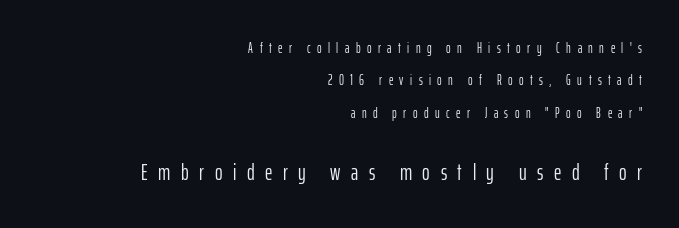
{"italic": "no", "bold": "no", "underline": "no", "align": "right", "line_spacing": "loose", "line_spacing_ratio": 2.32, "letter_spacing": "wide", "letter_spacing_em": 0.46, "larger_block": "second", "size_ratio": 1.64, "glyph_px": 23}
